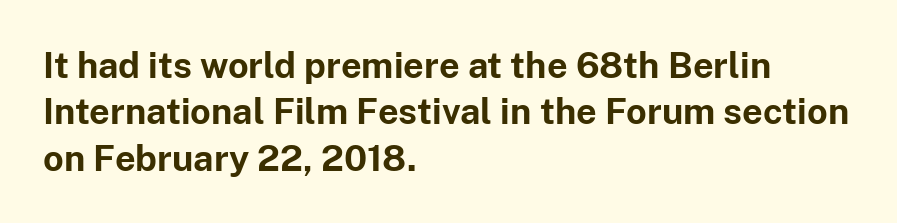
Observe the ordinary spacing: letters are neighbours, not strangers. Is there much room between lines? A standard amount, neither cramped nor airy. Do the letters lean? They stand straight. Only glyphs here, with clear space below each row. The lines in this sample share a left origin and differ only in where they stop. Letterform terminals end flat and unadorned throughout the passage.
